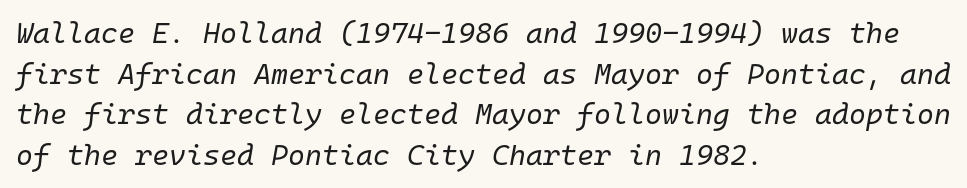
{"italic": "yes", "lean": "right", "slant_degrees": 10, "bold": "no", "weight": "regular", "width": "normal", "stroke_contrast": "low", "x_height": "medium", "monospaced": "yes", "underline": "no", "align": "left", "line_spacing": "normal", "line_spacing_ratio": 1.4, "letter_spacing": "normal", "letter_spacing_em": 0.0, "glyph_px": 29}
